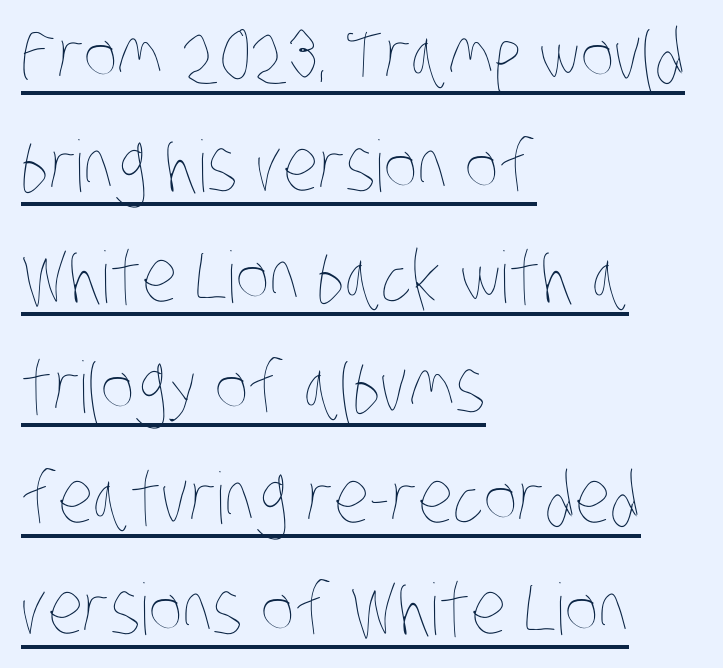
These lines sit exactly where default settings would place them. Line beginnings align vertically; line endings do not. Caption: standard tracking, unaltered. The specimen includes a rule beneath the text block's lines. Character widths vary here, with narrow letters taking less room than wide ones.
